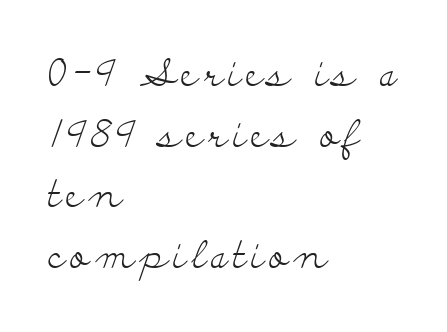
These lines stack with their left ends in a neat column. Counters stay open thanks to moderate or lighter strokes. The passage shown is typed in a proportional face where columns would drift. A typesetter would call this leading conventional body-copy spacing.
